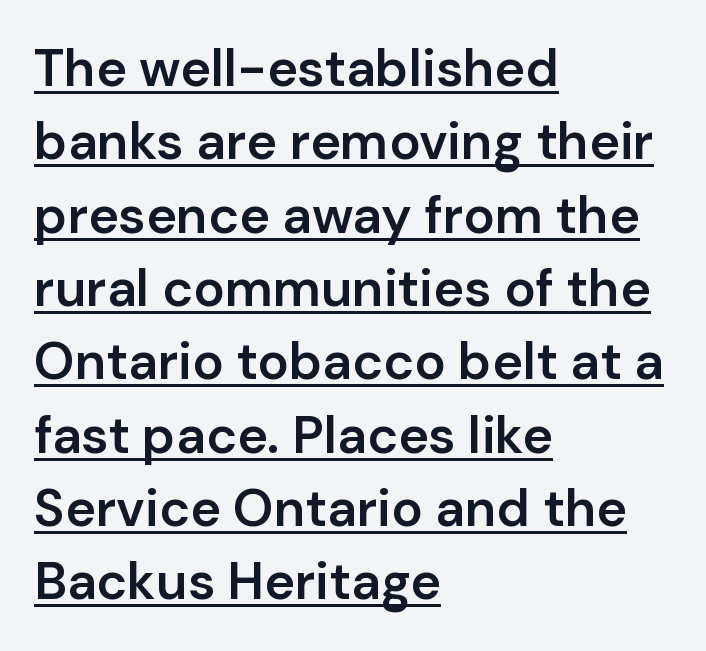
Q: Is the text bold? A: Semi-bold.
Q: Is the text italic (slanted)? A: No, it is upright.
Q: Is the typeface a serif or a sans-serif typeface? A: Sans-serif.
Q: Is the text underlined? A: Yes.
Q: How is the paragraph aligned? A: Left-aligned.
Q: Is the spacing between letters normal or unusually wide? A: Normal.
Q: Is the spacing between lines tight, normal or loose? A: Normal.
Q: Width (condensed, normal, or wide)? A: Normal.
Q: Stroke contrast? A: Low.
Q: x-height? A: Medium.
Q: Monospaced? A: No.
